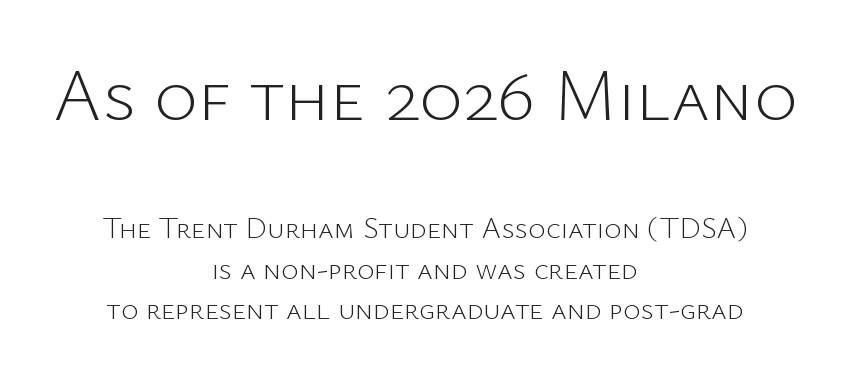
{"serif": "no", "italic": "no", "bold": "no", "weight": "light", "width": "normal", "stroke_contrast": "low", "x_height": "medium", "monospaced": "no", "underline": "no", "align": "center", "line_spacing": "normal", "line_spacing_ratio": 1.34, "letter_spacing": "normal", "letter_spacing_em": 0.0, "larger_block": "first", "size_ratio": 2.47, "glyph_px": 74}
